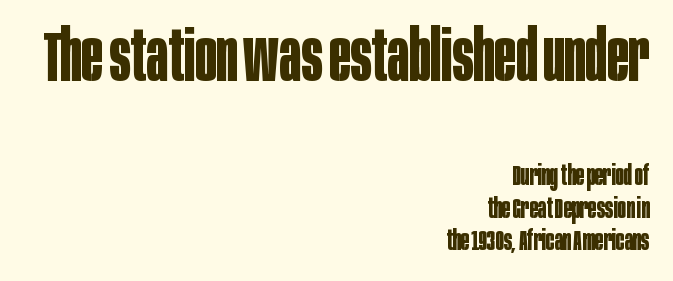
{"serif": "no", "italic": "no", "bold": "yes", "weight": "bold", "width": "condensed", "stroke_contrast": "low", "x_height": "large", "monospaced": "no", "underline": "no", "align": "right", "line_spacing": "tight", "line_spacing_ratio": 1.15, "letter_spacing": "normal", "letter_spacing_em": 0.0, "larger_block": "first", "size_ratio": 2.54, "glyph_px": 71}
